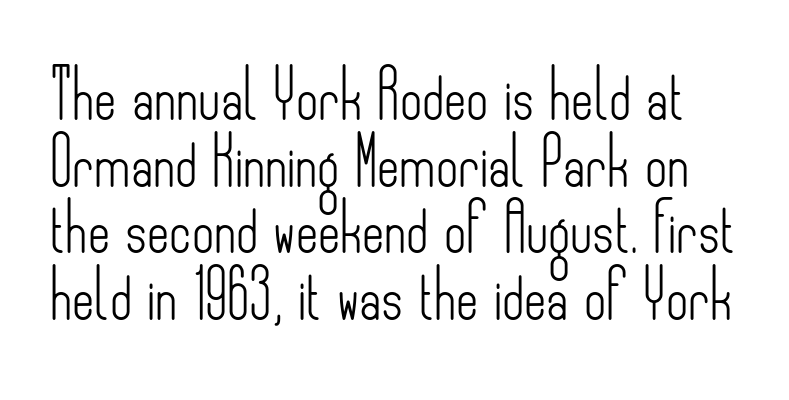
The image shows 48 px light, condensed sans-serif type, upright; set normal line spacing (1.39x), normal letter spacing, not underlined; low stroke contrast and a small x-height.
